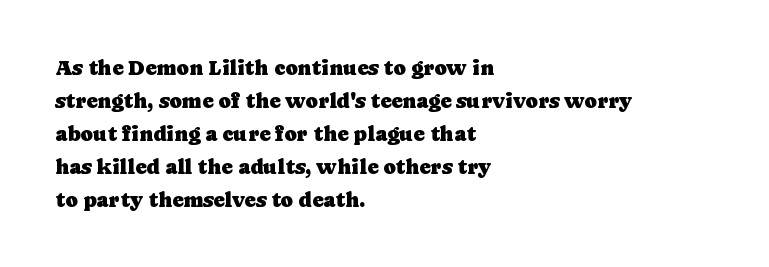
Do the letters lean? They stand straight. You could call the tracking neutral — neither tight nor loose. The passage shown is not underscored anywhere. The ragged edge is on the right, which tells us the setting is flush left. Students, observe: this is what conventionally led text looks like.
